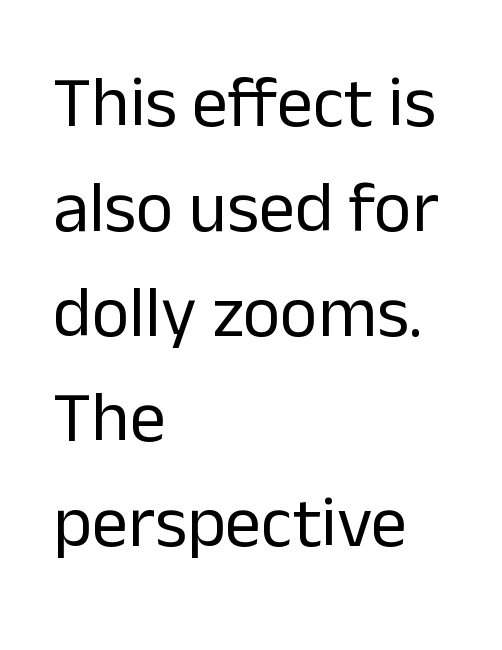
Q: Is the text bold? A: No.
Q: Is the text italic (slanted)? A: No, it is upright.
Q: Is the typeface a serif or a sans-serif typeface? A: Sans-serif.
Q: Is the text underlined? A: No.
Q: How is the paragraph aligned? A: Left-aligned.
Q: Is the spacing between letters normal or unusually wide? A: Normal.
Q: Is the spacing between lines tight, normal or loose? A: Normal.
Q: Width (condensed, normal, or wide)? A: Normal.
Q: Stroke contrast? A: Low.
Q: x-height? A: Medium.
Q: Monospaced? A: No.
